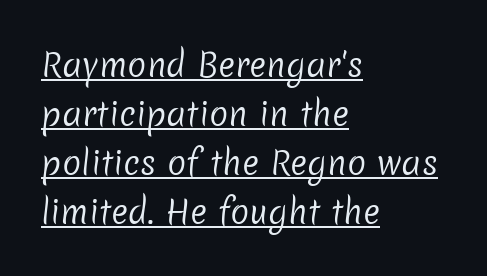
The image shows 32 px regular-weight sans-serif type; set left-aligned, normal line spacing (1.53x), normal letter spacing, underlined; low stroke contrast and a medium x-height.
